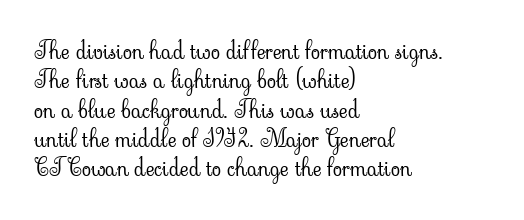
Q: Is the text bold? A: No.
Q: Is the text italic (slanted)? A: No, it is upright.
Q: Is the text underlined? A: No.
Q: How is the paragraph aligned? A: Left-aligned.
Q: Is the spacing between letters normal or unusually wide? A: Normal.
